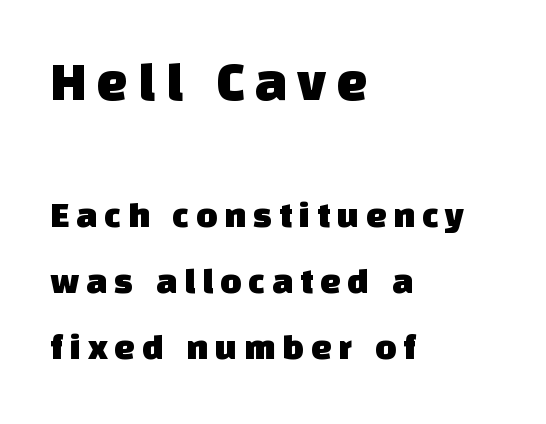
The image shows 56 px sans-serif type; set left-aligned, line spacing 1.78x, not underlined; the first (top) block is 1.51x larger; low stroke contrast and a large x-height.
